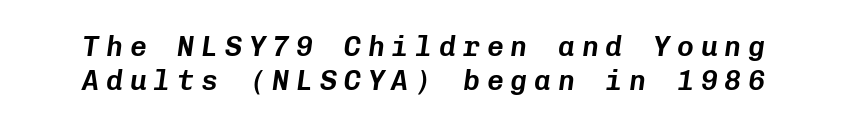
The image shows 28 px text type, italic (leaning right), monospaced; set line spacing 1.22x, unusually wide letter spacing (+0.25 em), not underlined; low stroke contrast and a medium x-height.
